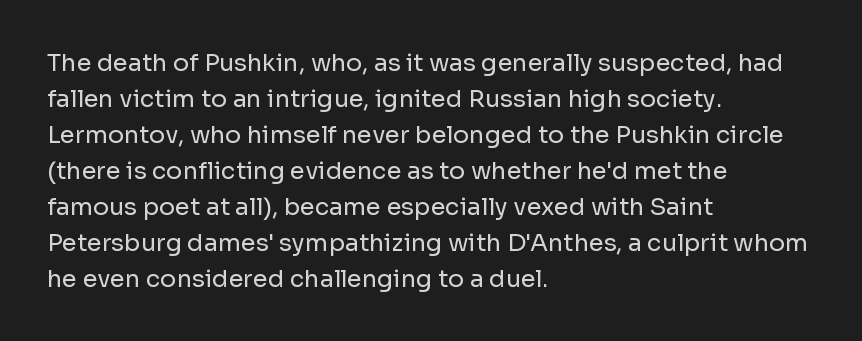
{"italic": "no", "bold": "no", "underline": "no", "align": "left", "line_spacing": "normal", "line_spacing_ratio": 1.5, "letter_spacing": "normal", "letter_spacing_em": 0.0, "glyph_px": 24}
